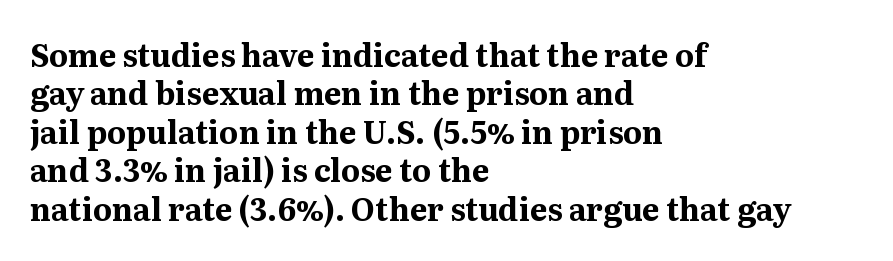
Left-aligned paragraph, ragged on the right. Do the characters align in a grid? No, the font is proportional. Observe the serifs anchoring each vertical stroke in this sample. Caption: standard tracking, unaltered.
